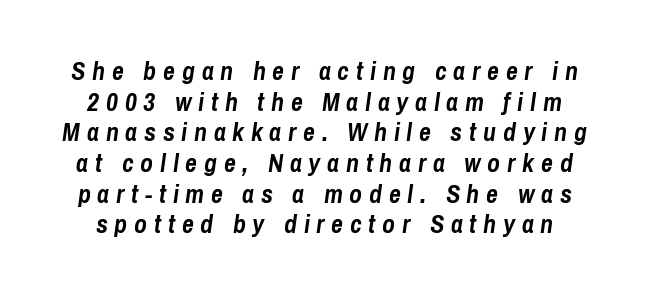
{"italic": "yes", "lean": "right", "slant_degrees": 8, "bold": "yes", "underline": "no", "line_spacing_ratio": 1.18, "letter_spacing": "wide", "letter_spacing_em": 0.26, "glyph_px": 26}
